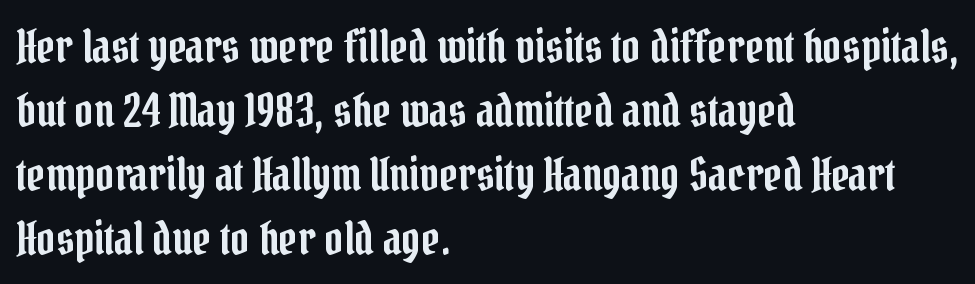
Q: Is the text italic (slanted)? A: No, it is upright.
Q: Is the typeface a serif or a sans-serif typeface? A: Serif.
Q: Is the text underlined? A: No.
Q: How is the paragraph aligned? A: Left-aligned.
Q: Is the spacing between letters normal or unusually wide? A: Normal.
Q: Is the spacing between lines tight, normal or loose? A: Normal.
Q: Width (condensed, normal, or wide)? A: Condensed.
Q: Stroke contrast? A: Low.
Q: x-height? A: Medium.
Q: Monospaced? A: No.
